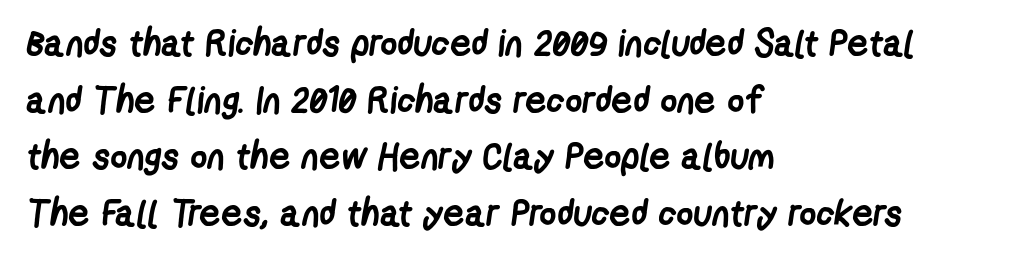
Q: Is the text bold? A: Yes.
Q: Is the typeface a serif or a sans-serif typeface? A: Sans-serif.
Q: Is the text underlined? A: No.
Q: How is the paragraph aligned? A: Left-aligned.
Q: Is the spacing between letters normal or unusually wide? A: Normal.
Q: Is the spacing between lines tight, normal or loose? A: Normal.
Q: Width (condensed, normal, or wide)? A: Condensed.
Q: Stroke contrast? A: Low.
Q: x-height? A: Medium.
Q: Monospaced? A: No.
